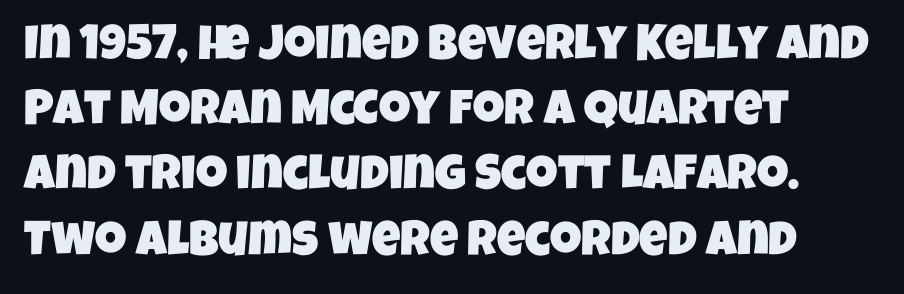
Q: Is the typeface a serif or a sans-serif typeface? A: Sans-serif.
Q: Is the text underlined? A: No.
Q: How is the paragraph aligned? A: Left-aligned.
Q: Is the spacing between letters normal or unusually wide? A: Normal.
Q: Is the spacing between lines tight, normal or loose? A: Normal.
Q: Width (condensed, normal, or wide)? A: Condensed.
Q: Stroke contrast? A: Low.
Q: x-height? A: Large.
Q: Monospaced? A: No.
